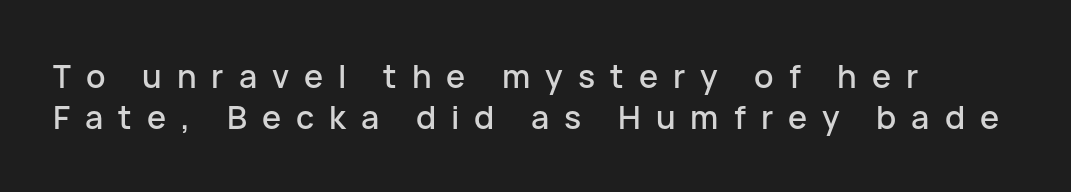
The image shows 32 px sans-serif type, upright; set left-aligned, normal line spacing (1.27x), unusually wide letter spacing (+0.47 em), not underlined; low stroke contrast and a medium x-height.
